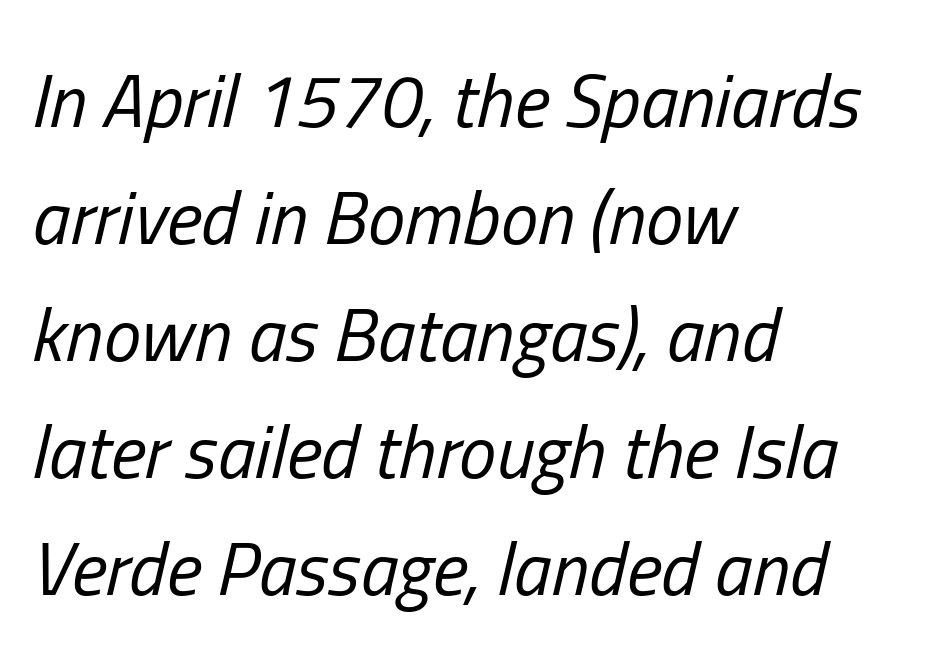
Q: Is the text bold? A: No.
Q: Is the text italic (slanted)? A: Yes, it leans right by about 13 degrees.
Q: Is the text underlined? A: No.
Q: How is the paragraph aligned? A: Left-aligned.
Q: Is the spacing between letters normal or unusually wide? A: Normal.
Q: Is the spacing between lines tight, normal or loose? A: Normal.
Q: Width (condensed, normal, or wide)? A: Condensed.
Q: Stroke contrast? A: Low.
Q: x-height? A: Medium.
Q: Monospaced? A: No.
